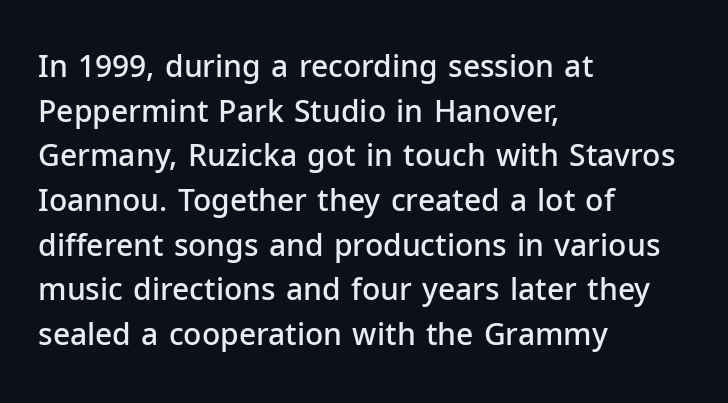
On the weight axis this lands at semibold, roughly 600. This sample keeps an unexceptional amount of space between lines. You could not count columns in this text — the font is proportionally spaced. Words float on clear page, feet unadorned.
